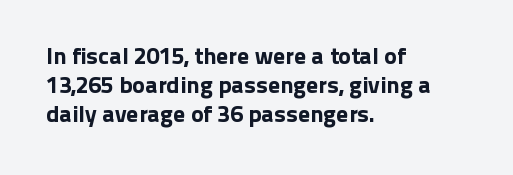
Q: Is the text italic (slanted)? A: No, it is upright.
Q: Is the text underlined? A: No.
Q: How is the paragraph aligned? A: Left-aligned.
Q: Is the spacing between letters normal or unusually wide? A: Normal.
